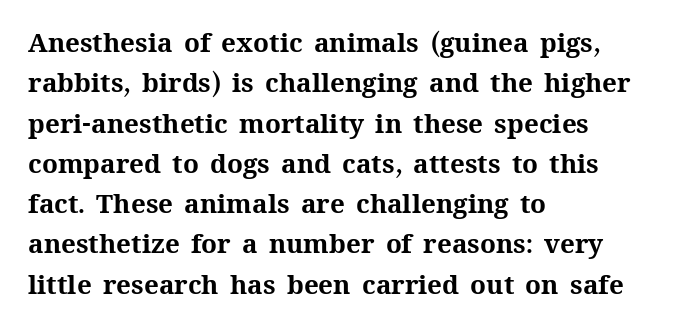
{"italic": "no", "bold": "yes", "underline": "no", "align": "left", "line_spacing": "normal", "line_spacing_ratio": 1.55, "letter_spacing": "normal", "letter_spacing_em": 0.0, "glyph_px": 26}
